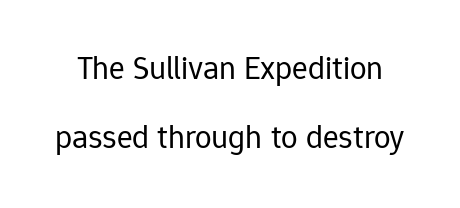
The image shows 33 px regular-weight sans-serif type, upright; set loose line spacing (2.09x), normal letter spacing, not underlined; low stroke contrast and a medium x-height.
